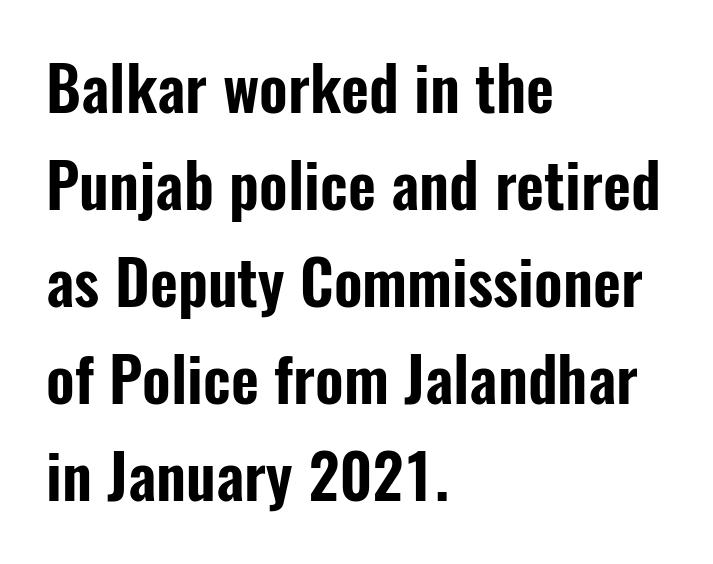
{"serif": "no", "italic": "no", "width": "condensed", "stroke_contrast": "low", "x_height": "medium", "monospaced": "no", "underline": "no", "align": "left", "line_spacing": "normal", "line_spacing_ratio": 1.59, "letter_spacing": "normal", "letter_spacing_em": 0.0, "glyph_px": 61}
